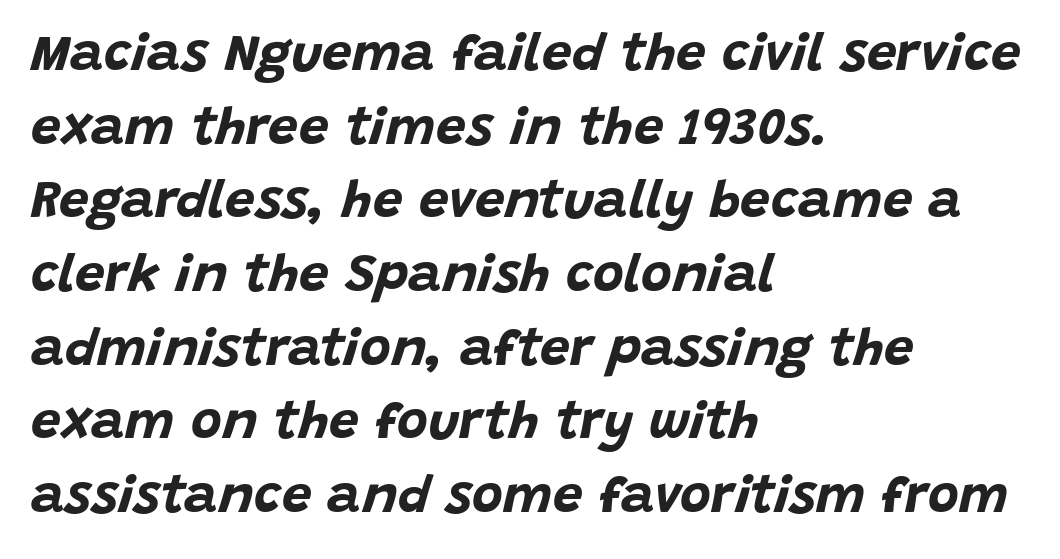
In terms of leading, this rendering sits right in the middle. The type is set solid horizontally, with unmodified tracking. Yep, that's italic — everything's leaning. The paragraph shown leans on its left margin.
